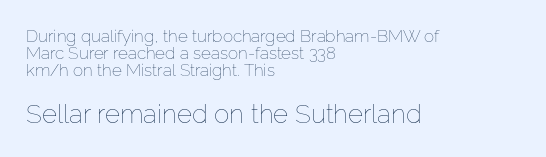
Summary of vertical rhythm: compact, with narrow interline spacing. On a weight scale, this lands at 450 or below. What stands out about the letter spacing? Nothing — it is the standard amount. Anything drawn beneath the words? Only blank space. Every row of glyphs begins at an identical x-position on the left. The type sits square on the baseline with zero lean.
